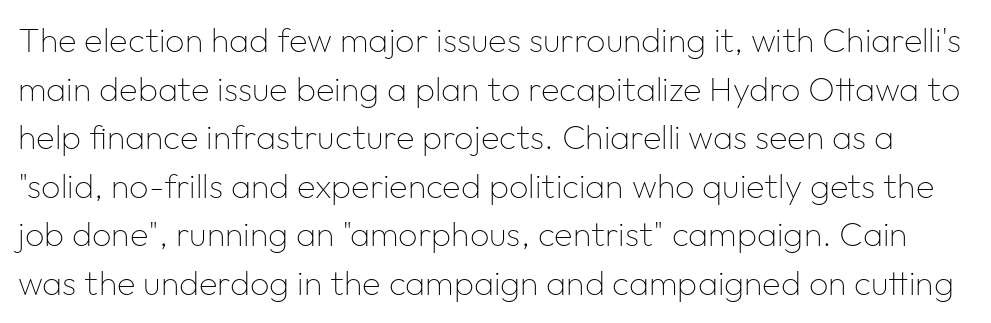
A typesetter would call this proportional, since set widths differ per character. You can tell it's not italic because the verticals are truly vertical. You could call the tracking neutral — neither tight nor loose. Underlining? Definitely not there. Stems and bowls with no extra thickness — not bold. Rows of type keep a routine distance in the vertical direction.
